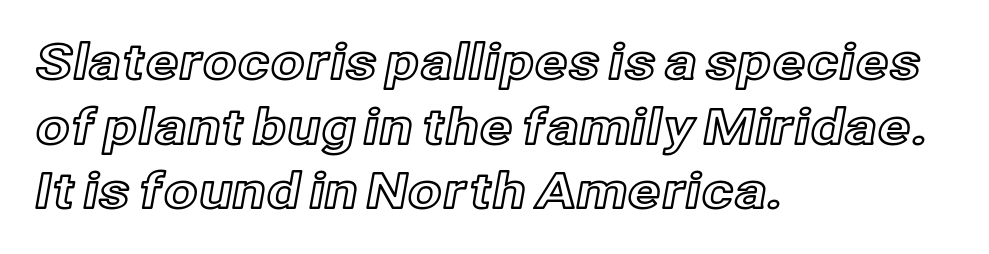
Q: Is the text italic (slanted)? A: Yes.
Q: Is the text underlined? A: No.
Q: How is the paragraph aligned? A: Left-aligned.
Q: Is the spacing between letters normal or unusually wide? A: Normal.
Q: Is the spacing between lines tight, normal or loose? A: Normal.
Q: Width (condensed, normal, or wide)? A: Normal.
Q: x-height? A: Medium.
Q: Monospaced? A: No.
